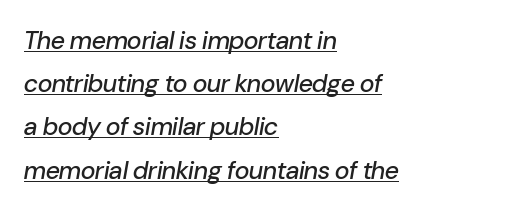
Q: Is the text italic (slanted)? A: Yes, it leans right by about 10 degrees.
Q: Is the text underlined? A: Yes.
Q: How is the paragraph aligned? A: Left-aligned.
Q: Is the spacing between letters normal or unusually wide? A: Normal.
